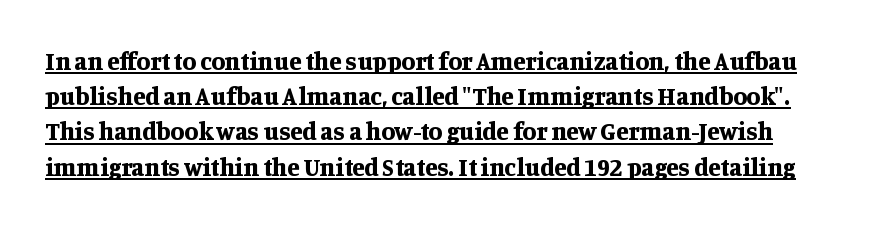
{"italic": "no", "bold": "yes", "underline": "yes", "line_spacing": "normal", "line_spacing_ratio": 1.41, "letter_spacing": "normal", "letter_spacing_em": 0.0, "glyph_px": 25}
